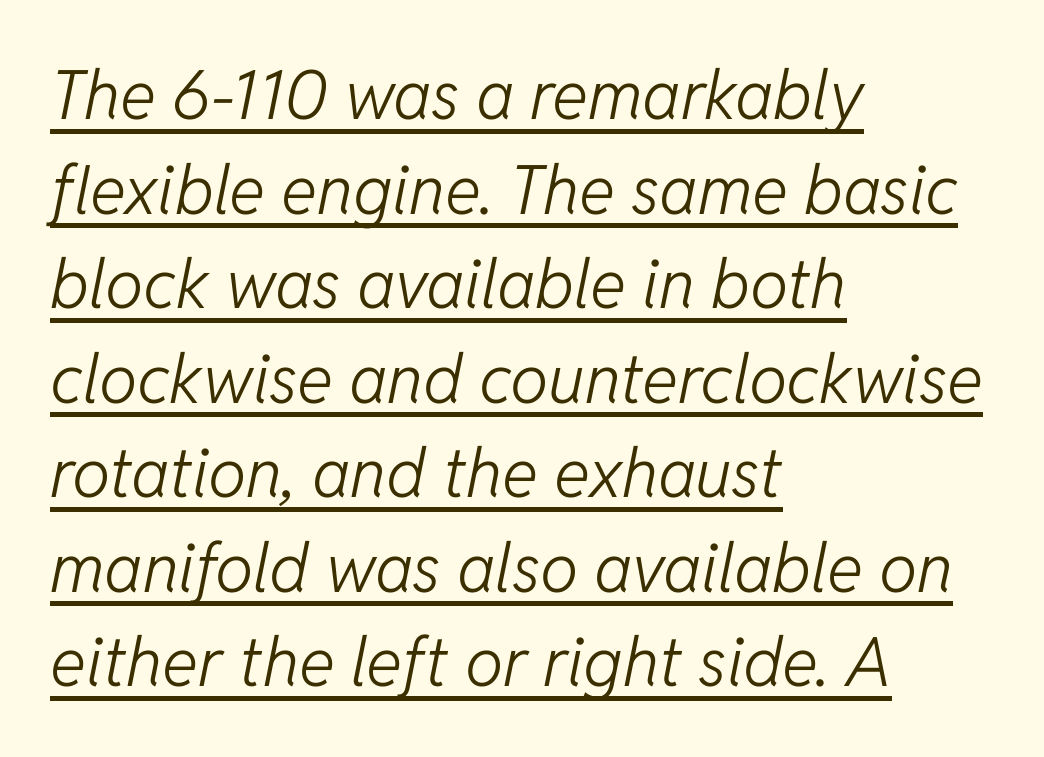
Q: Is the text bold? A: No.
Q: Is the text italic (slanted)? A: Yes, it leans right by about 11 degrees.
Q: Is the text underlined? A: Yes.
Q: How is the paragraph aligned? A: Left-aligned.
Q: Is the spacing between letters normal or unusually wide? A: Normal.
Q: Is the spacing between lines tight, normal or loose? A: Normal.
Q: Width (condensed, normal, or wide)? A: Normal.
Q: Stroke contrast? A: Low.
Q: x-height? A: Medium.
Q: Monospaced? A: No.
